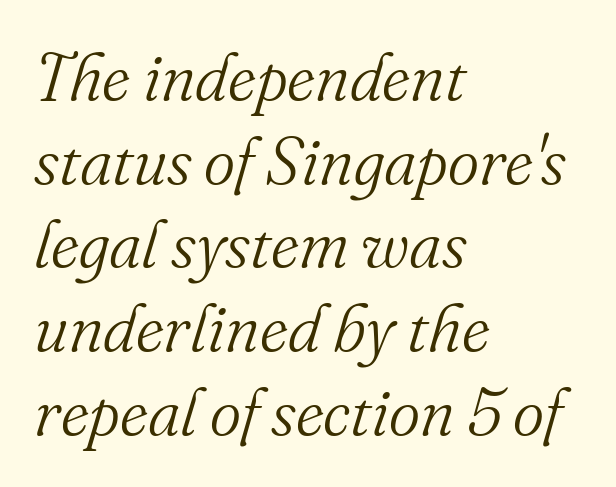
{"serif": "yes", "italic": "yes", "lean": "right", "slant_degrees": 16, "bold": "no", "weight": "light", "width": "normal", "stroke_contrast": "medium", "x_height": "small", "monospaced": "no", "underline": "no", "align": "left", "line_spacing": "normal", "line_spacing_ratio": 1.25, "letter_spacing": "normal", "letter_spacing_em": 0.0, "glyph_px": 67}
